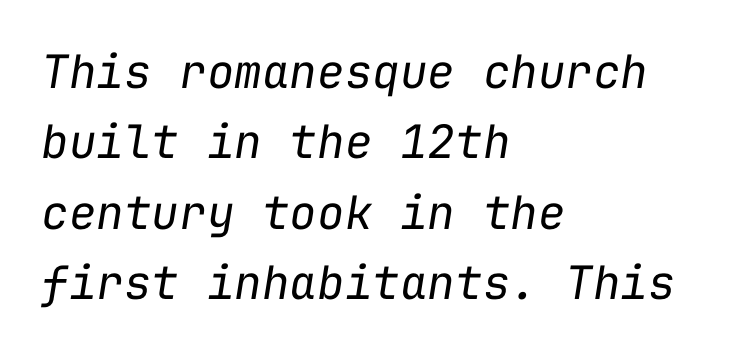
Q: Is the text bold? A: No.
Q: Is the text italic (slanted)? A: Yes, it leans right by about 9 degrees.
Q: Is the text underlined? A: No.
Q: How is the paragraph aligned? A: Left-aligned.
Q: Is the spacing between letters normal or unusually wide? A: Normal.
Q: Is the spacing between lines tight, normal or loose? A: Normal.
Q: Width (condensed, normal, or wide)? A: Normal.
Q: Stroke contrast? A: Low.
Q: x-height? A: Medium.
Q: Monospaced? A: Yes.
